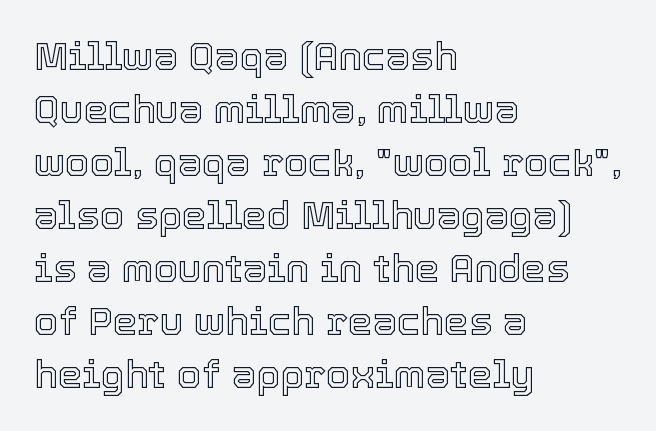
Q: Is the text italic (slanted)? A: No, it is upright.
Q: Is the text underlined? A: No.
Q: How is the paragraph aligned? A: Left-aligned.
Q: Is the spacing between letters normal or unusually wide? A: Normal.
Q: Is the spacing between lines tight, normal or loose? A: Normal.
Q: Width (condensed, normal, or wide)? A: Normal.
Q: x-height? A: Medium.
Q: Monospaced? A: No.
